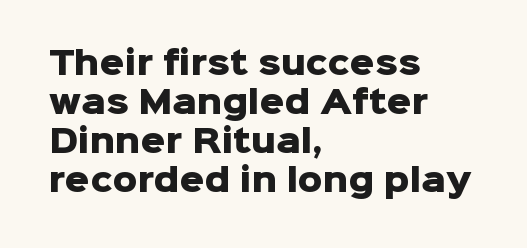
The image shows 31 px heavy sans-serif type, upright; set left-aligned, normal line spacing (1.26x), normal letter spacing, not underlined; low stroke contrast and a medium x-height.
